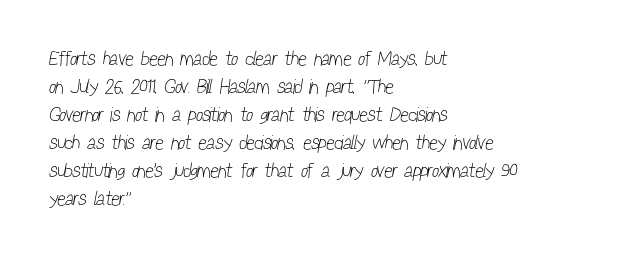
{"bold": "no", "underline": "no", "align": "left", "line_spacing": "normal", "line_spacing_ratio": 1.4, "letter_spacing": "normal", "letter_spacing_em": 0.0, "glyph_px": 20}
